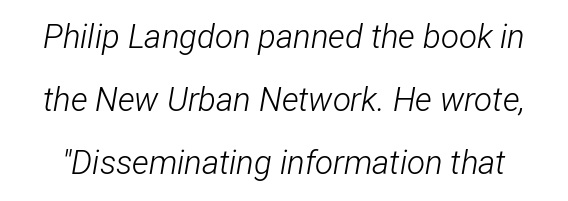
Q: Is the text bold? A: No.
Q: Is the text italic (slanted)? A: Yes, it leans right by about 12 degrees.
Q: Is the text underlined? A: No.
Q: Is the spacing between letters normal or unusually wide? A: Normal.
Q: Is the spacing between lines tight, normal or loose? A: Loose.
Q: Width (condensed, normal, or wide)? A: Condensed.
Q: Stroke contrast? A: Low.
Q: x-height? A: Medium.
Q: Monospaced? A: No.
